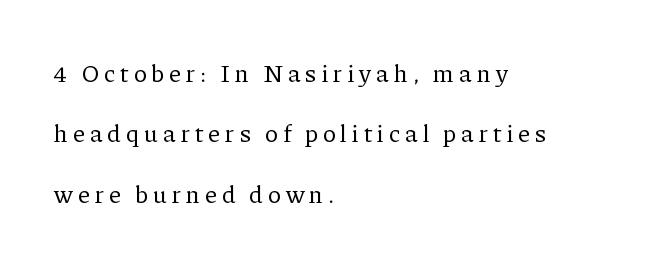
Display-style spreading of the glyphs; the letterfit is very open. Upright lettering throughout. Short and long lines alike share a common starting point at left. Compared with a typical body face, this is equally light or lighter still. The foot of each line stays bare and open. Summary of vertical rhythm: relaxed, with wide interline spacing.
